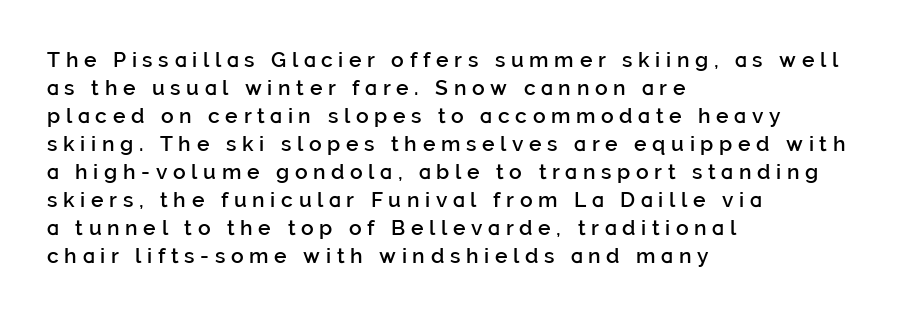
Q: Is the text bold? A: Semi-bold.
Q: Is the text italic (slanted)? A: No, it is upright.
Q: Is the text underlined? A: No.
Q: How is the paragraph aligned? A: Left-aligned.
Q: Is the spacing between letters normal or unusually wide? A: Unusually wide.
Q: Is the spacing between lines tight, normal or loose? A: Normal.
